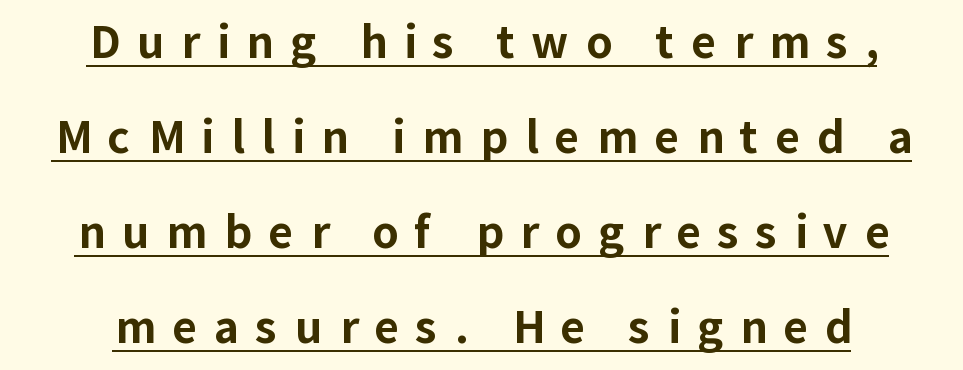
The image shows 43 px bold sans-serif type, upright; set loose line spacing (2.21x), unusually wide letter spacing (+0.39 em), underlined; low stroke contrast and a medium x-height.
